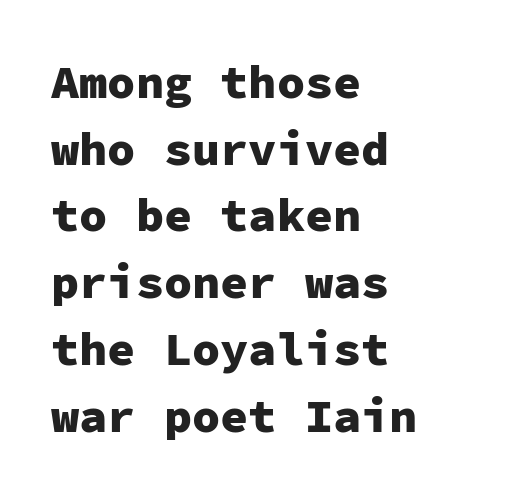
Q: Is the text bold? A: Yes.
Q: Is the text italic (slanted)? A: No, it is upright.
Q: Is the typeface a serif or a sans-serif typeface? A: Sans-serif.
Q: Is the text underlined? A: No.
Q: How is the paragraph aligned? A: Left-aligned.
Q: Is the spacing between letters normal or unusually wide? A: Normal.
Q: Is the spacing between lines tight, normal or loose? A: Normal.
Q: Width (condensed, normal, or wide)? A: Normal.
Q: Stroke contrast? A: Low.
Q: x-height? A: Medium.
Q: Monospaced? A: Yes.
